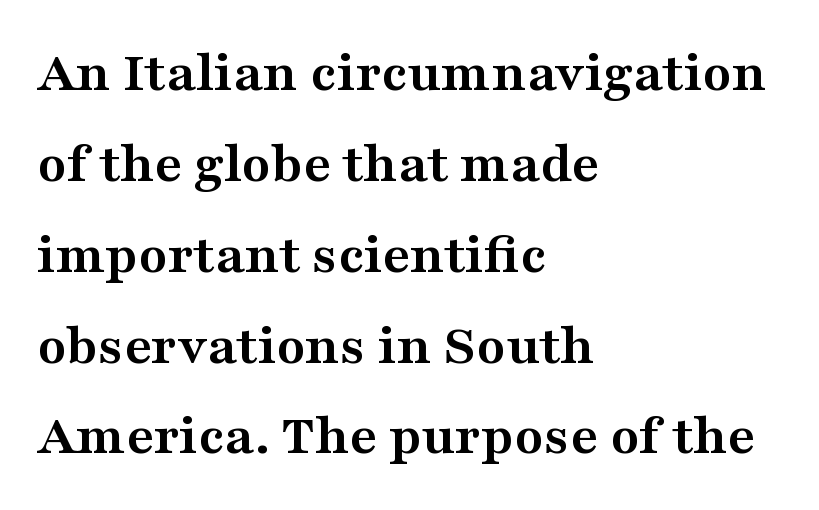
The image shows 59 px semibold, wide serif type, upright; set left-aligned, normal line spacing (1.54x), normal letter spacing, not underlined; medium stroke contrast and a medium x-height.
